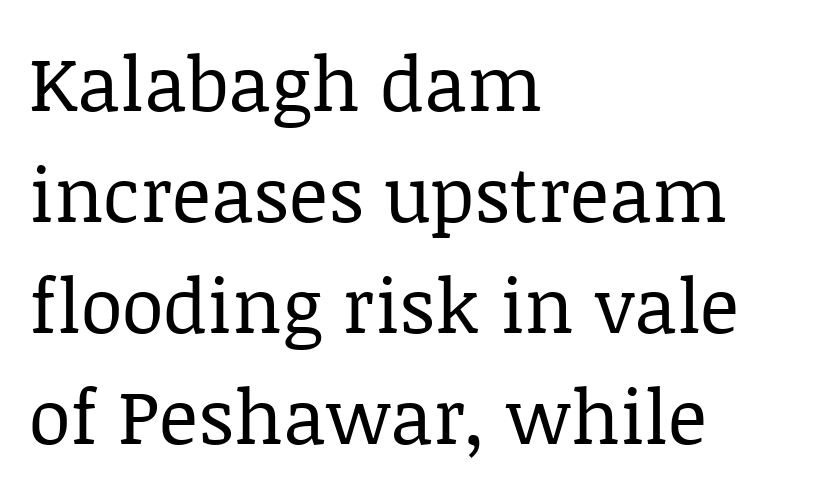
No italicization has been applied; the sample stays upright. Look at the bottom of the vertical strokes: they flare into serifs here. Nobody drew a line under any word here. The face used here is proportionally spaced, like ordinary book or web type. The compositor pushed each line to the left boundary.
